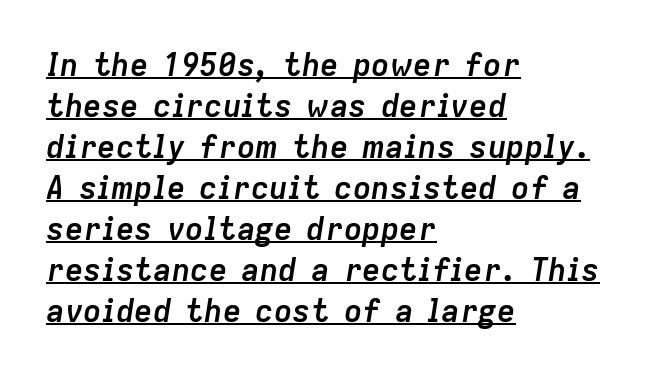
{"italic": "yes", "lean": "right", "slant_degrees": 9, "bold": "yes", "weight": "semibold", "width": "normal", "stroke_contrast": "low", "x_height": "medium", "monospaced": "no", "underline": "yes", "align": "left", "line_spacing": "normal", "line_spacing_ratio": 1.32, "letter_spacing": "normal", "letter_spacing_em": 0.0, "glyph_px": 31}
